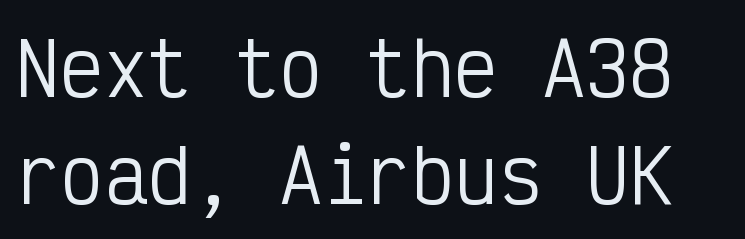
Does the lettering tilt? It doesn't — this is upright. Underline: absent. If you measured baseline to baseline, you'd find a middling distance. A typesetter would label this face a sans. The strokes are not fattened; the text isn't bold.
